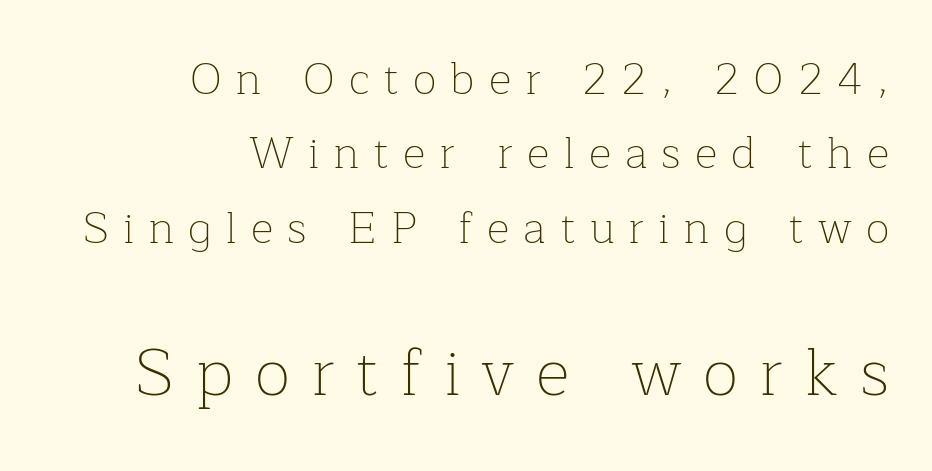
Q: Is the text bold? A: No.
Q: Is the text italic (slanted)? A: No, it is upright.
Q: Is the typeface a serif or a sans-serif typeface? A: Serif.
Q: Is the text underlined? A: No.
Q: How is the paragraph aligned? A: Right-aligned.
Q: Is the spacing between letters normal or unusually wide? A: Unusually wide.
Q: Is the spacing between lines tight, normal or loose? A: Normal.
Q: Which block of text is set in a larger size, the first (top) or the second (bottom)? A: The second (bottom) one.
Q: Width (condensed, normal, or wide)? A: Normal.
Q: Stroke contrast? A: Low.
Q: x-height? A: Medium.
Q: Monospaced? A: No.
